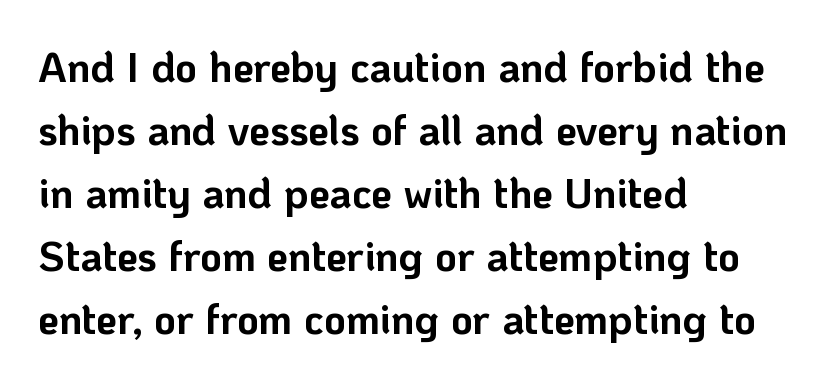
The font family rendered here belongs to the sans-serif group. Honestly, the row spacing looks completely unremarkable. The specimen reads as upright at a glance. Heavy, bold letterforms. A typesetter would call this zero additional tracking.
